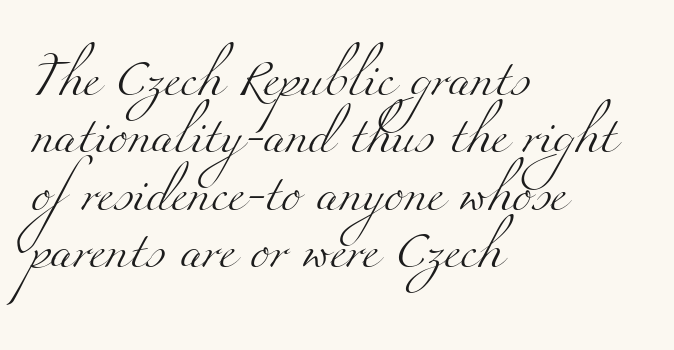
The image shows 37 px light, wide type; set left-aligned, normal line spacing (1.55x), normal letter spacing, not underlined; medium stroke contrast and a small x-height.
